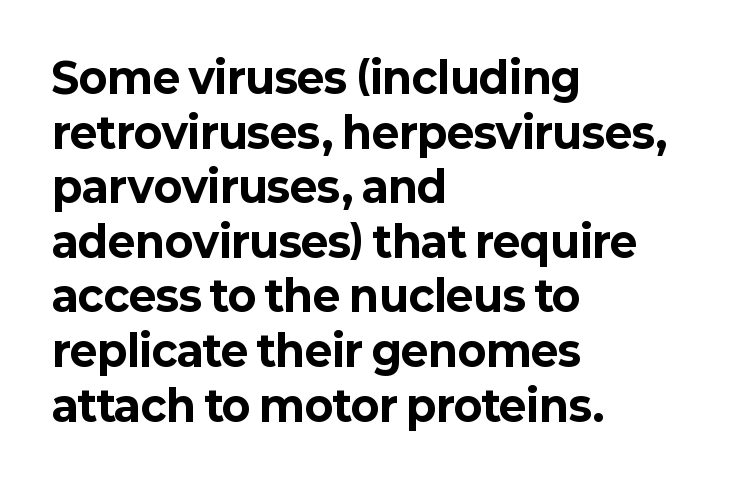
The image shows 42 px bold sans-serif type, upright; set left-aligned, normal line spacing (1.3x), normal letter spacing, not underlined; low stroke contrast and a medium x-height.
